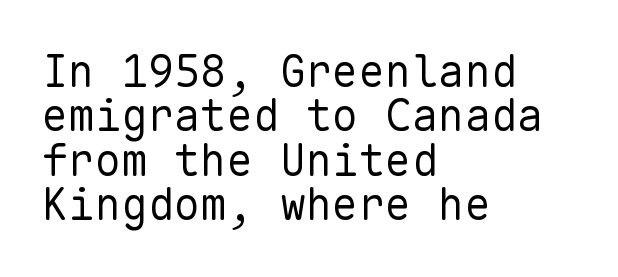
The image shows 44 px regular-weight sans-serif type, upright, monospaced; set left-aligned, tight line spacing (1.01x), normal letter spacing, not underlined; low stroke contrast and a medium x-height.
